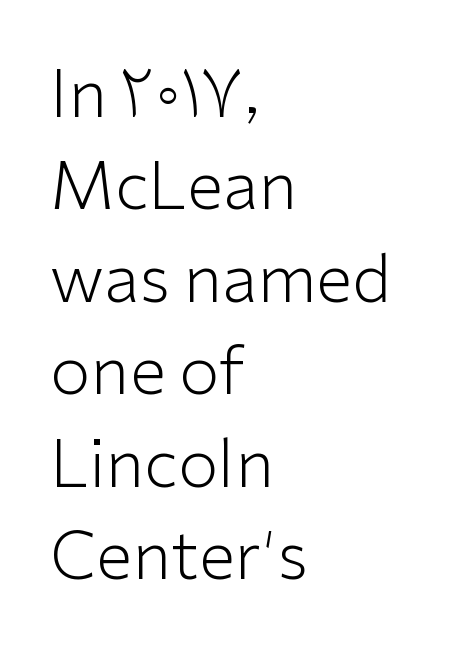
The image shows 66 px light sans-serif type, upright; set left-aligned, normal line spacing (1.4x), normal letter spacing, not underlined; low stroke contrast and a medium x-height.
